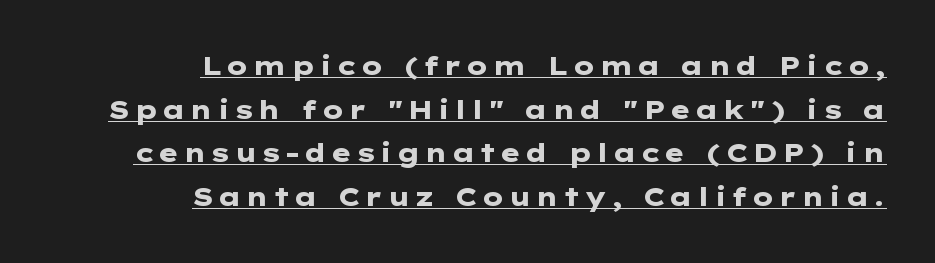
The image shows 26 px bold type, upright; set right-aligned, normal line spacing (1.68x), underlined.
